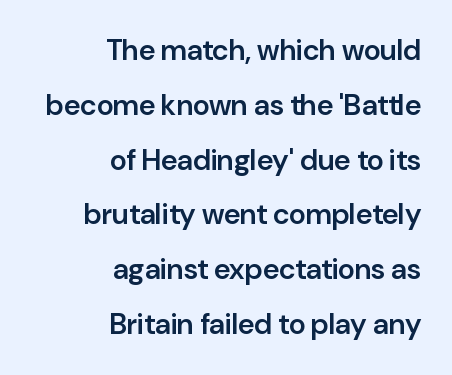
The rendering anchors every line to the right-hand side. Serif or sans? Sans — the stroke terminals are bare. The lettering stays uniformly vertical, giving the passage a roman look. Looks like regular typesetting: each glyph gets only the width it needs. Check the space under the baseline: it is left empty. In terms of letterspacing, this is plain default setting.
